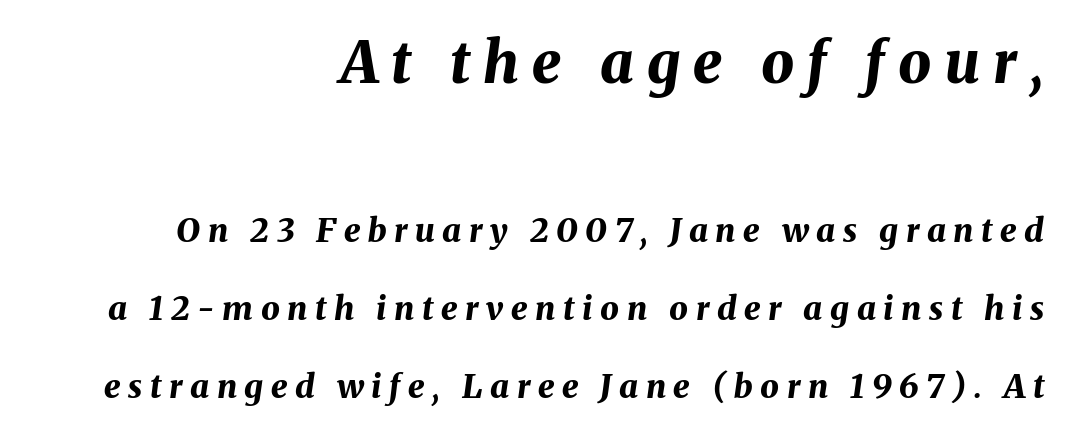
{"italic": "yes", "lean": "right", "slant_degrees": 8, "bold": "yes", "weight": "bold", "width": "normal", "stroke_contrast": "medium", "x_height": "medium", "monospaced": "no", "underline": "no", "align": "right", "line_spacing": "loose", "line_spacing_ratio": 2.37, "letter_spacing": "wide", "letter_spacing_em": 0.23, "larger_block": "first", "size_ratio": 1.76, "glyph_px": 58}
